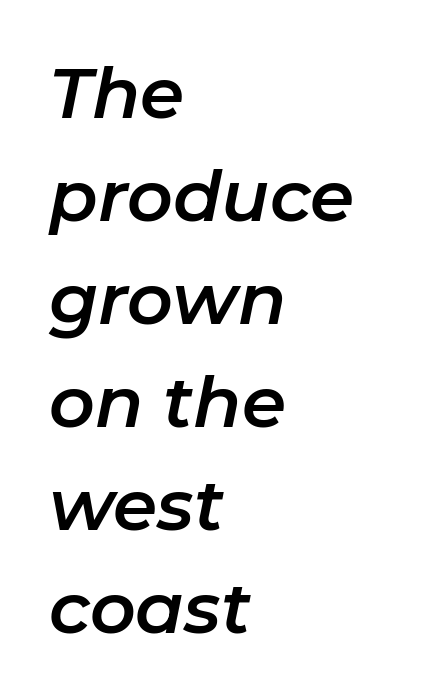
The image shows 71 px text type, italic (leaning right); set left-aligned, normal line spacing (1.45x), normal letter spacing, not underlined; low stroke contrast and a medium x-height.
